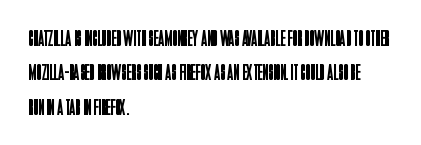
The image shows 23 px text type, upright; set left-aligned, normal line spacing (1.49x), normal letter spacing, not underlined.
